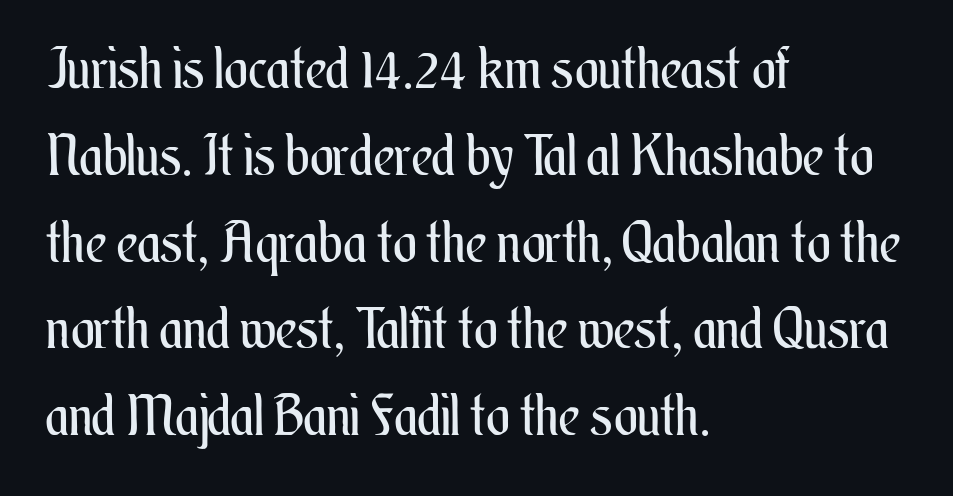
Q: Is the text bold? A: No.
Q: Is the text italic (slanted)? A: No, it is upright.
Q: Is the text underlined? A: No.
Q: How is the paragraph aligned? A: Left-aligned.
Q: Is the spacing between letters normal or unusually wide? A: Normal.
Q: Is the spacing between lines tight, normal or loose? A: Normal.
Q: Width (condensed, normal, or wide)? A: Condensed.
Q: Stroke contrast? A: Medium.
Q: x-height? A: Small.
Q: Monospaced? A: No.
